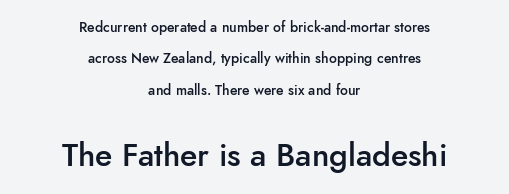
The face used here is proportionally spaced, like ordinary book or web type. The paragraph shown floats in the horizontal middle. Regarding leading, the lines here are spaced well apart. A typesetter would call this zero additional tracking. Students, this is semibold: more ink than regular, less than bold.
